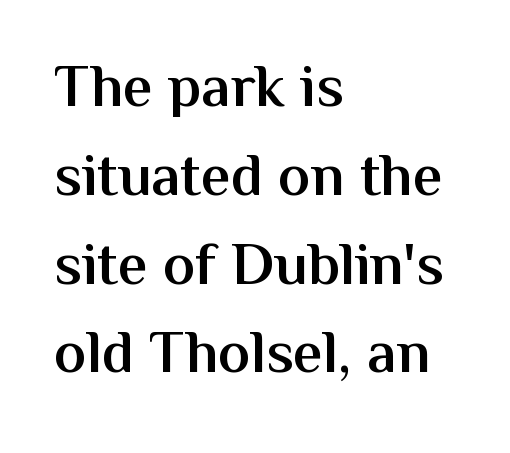
Weight: semibold (demi). The space between consecutive lines is moderate. In terms of posture, this sample is upright. The string is rendered with underlining switched off. Typeset ragged right — the left edge is the straight one.
